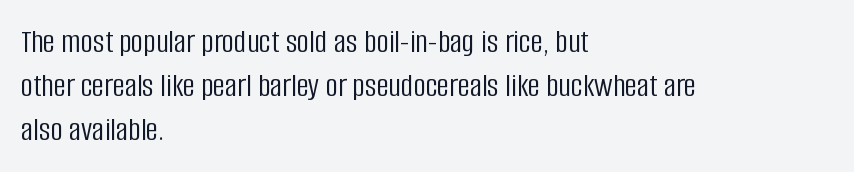
The image shows 34 px light, condensed sans-serif type, upright; set left-aligned, normal line spacing (1.29x), normal letter spacing, not underlined; low stroke contrast and a large x-height.
